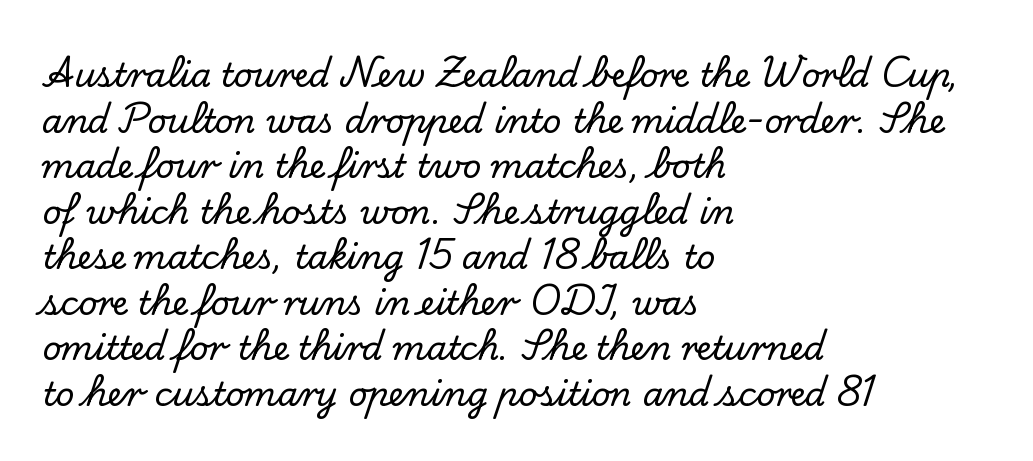
{"serif": "yes", "width": "normal", "stroke_contrast": "low", "x_height": "small", "monospaced": "no", "underline": "no", "align": "left", "line_spacing": "normal", "line_spacing_ratio": 1.38, "letter_spacing": "normal", "letter_spacing_em": 0.0, "glyph_px": 33}
